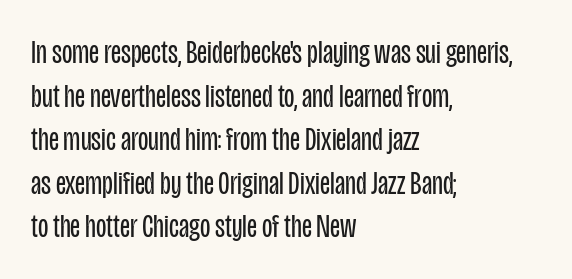
Does the copy run flush right? No — it runs flush left. The line-height multiplier appears to be the usual default. What stands out about the letter spacing? Nothing — it is the standard amount. Summary of weight: not heavy and not bold.
